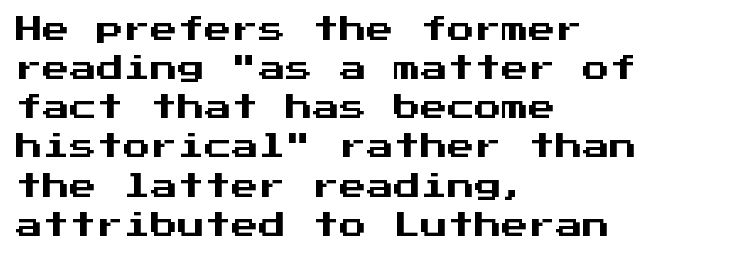
The image shows 27 px text type, upright; set left-aligned, normal line spacing (1.45x), normal letter spacing, not underlined.
